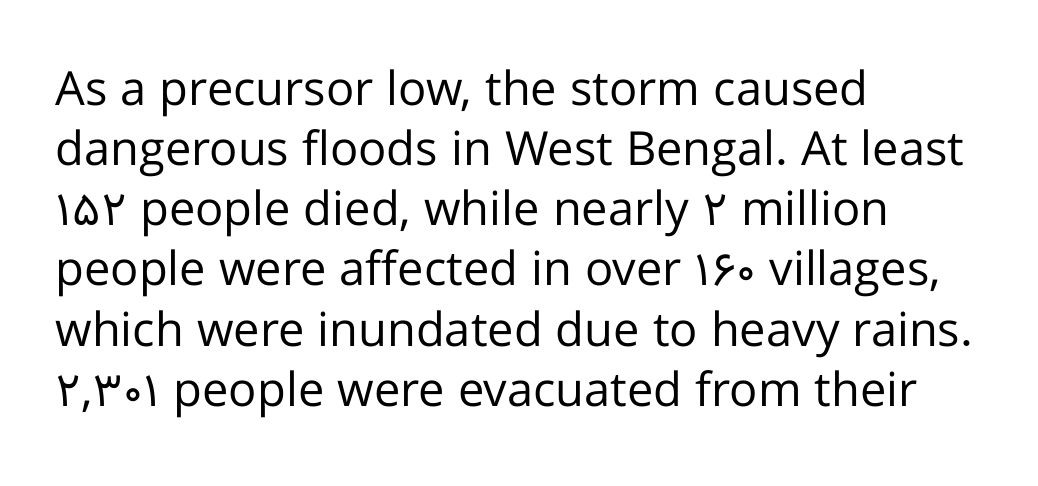
Teacher's note: observe the even left margin — that is flush-left alignment. The letters advance in unequal steps, a hallmark of proportional type. The font's upright variant was chosen for this text. Unlike a traditional serif, this face leaves its strokes unadorned. Does the leading feel generous? No, just average.
